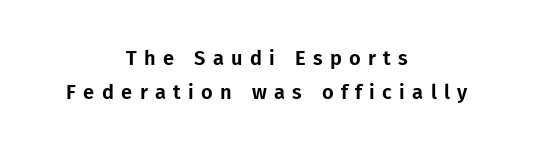
The passage shown stacks its lines at a standard gap. Both edges are ragged and mirror each other, which tells us the setting is centered. Loose tracking; the words dissolve into strings of separated letters. The zone under the glyphs is completely vacant.
